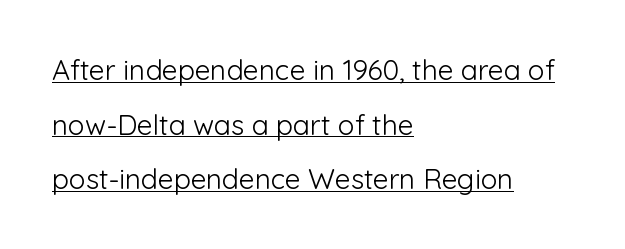
{"serif": "no", "italic": "no", "bold": "no", "weight": "light", "width": "normal", "stroke_contrast": "low", "x_height": "medium", "monospaced": "no", "underline": "yes", "align": "left", "line_spacing": "loose", "line_spacing_ratio": 1.95, "letter_spacing": "normal", "letter_spacing_em": 0.0, "glyph_px": 28}
